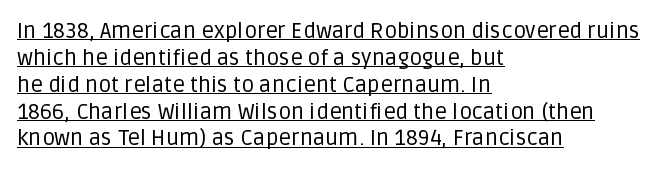
A student would call this left alignment; a typographer would say flush left, rag right. Vertical stems look standard width or narrower in stroke. Glyph-to-glyph distance matches everyday printed text. Posture: upright roman. Students, observe the line beneath the letters — that is underlining.
